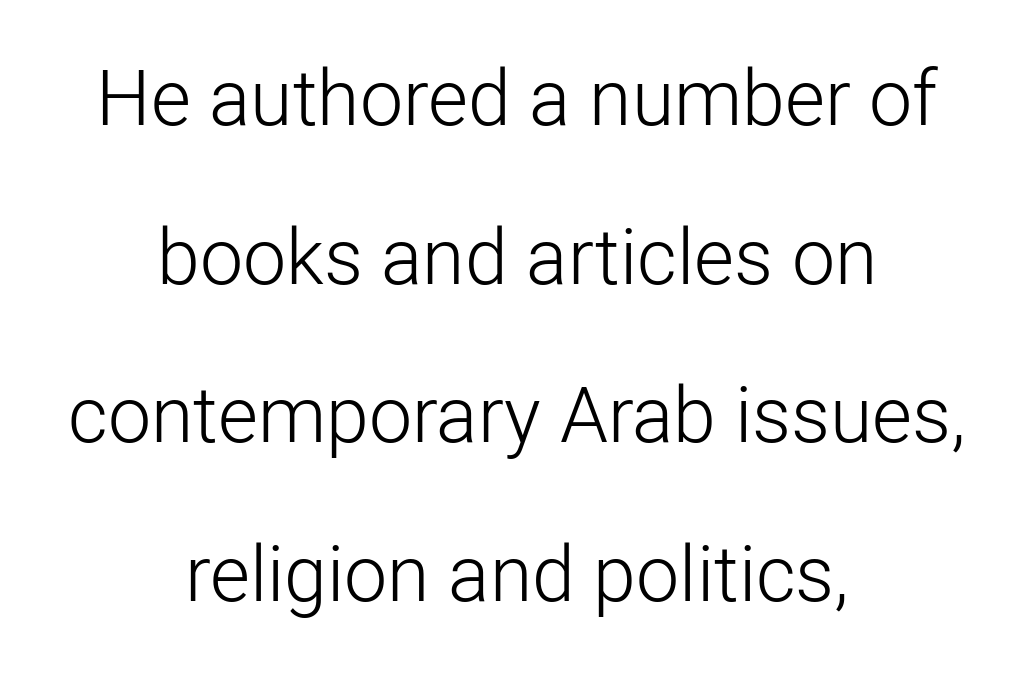
The image shows 77 px light sans-serif type, upright; set centered, loose line spacing (2.06x), normal letter spacing, not underlined; low stroke contrast and a medium x-height.
